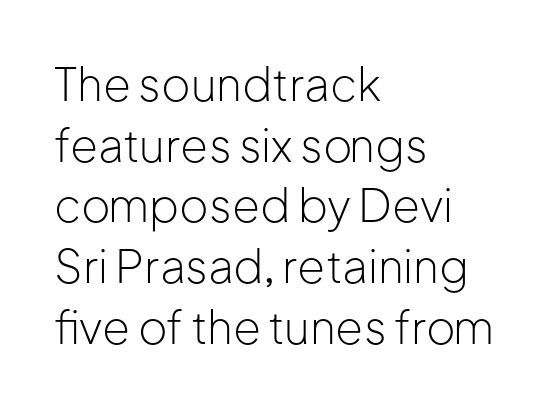
Q: Is the text bold? A: No.
Q: Is the text italic (slanted)? A: No, it is upright.
Q: Is the typeface a serif or a sans-serif typeface? A: Sans-serif.
Q: Is the text underlined? A: No.
Q: How is the paragraph aligned? A: Left-aligned.
Q: Is the spacing between letters normal or unusually wide? A: Normal.
Q: Is the spacing between lines tight, normal or loose? A: Normal.
Q: Width (condensed, normal, or wide)? A: Normal.
Q: Stroke contrast? A: Low.
Q: x-height? A: Medium.
Q: Monospaced? A: No.
